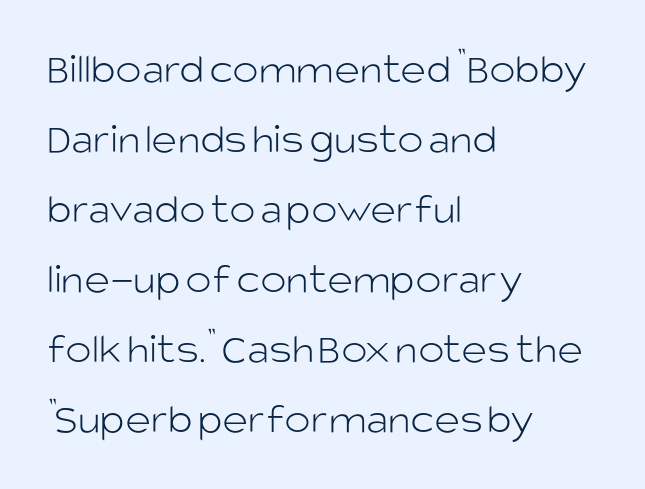
Q: Is the text bold? A: No.
Q: Is the text italic (slanted)? A: No, it is upright.
Q: Is the typeface a serif or a sans-serif typeface? A: Sans-serif.
Q: Is the text underlined? A: No.
Q: How is the paragraph aligned? A: Left-aligned.
Q: Is the spacing between letters normal or unusually wide? A: Normal.
Q: Is the spacing between lines tight, normal or loose? A: Normal.
Q: Width (condensed, normal, or wide)? A: Normal.
Q: Stroke contrast? A: Low.
Q: x-height? A: Large.
Q: Monospaced? A: No.
